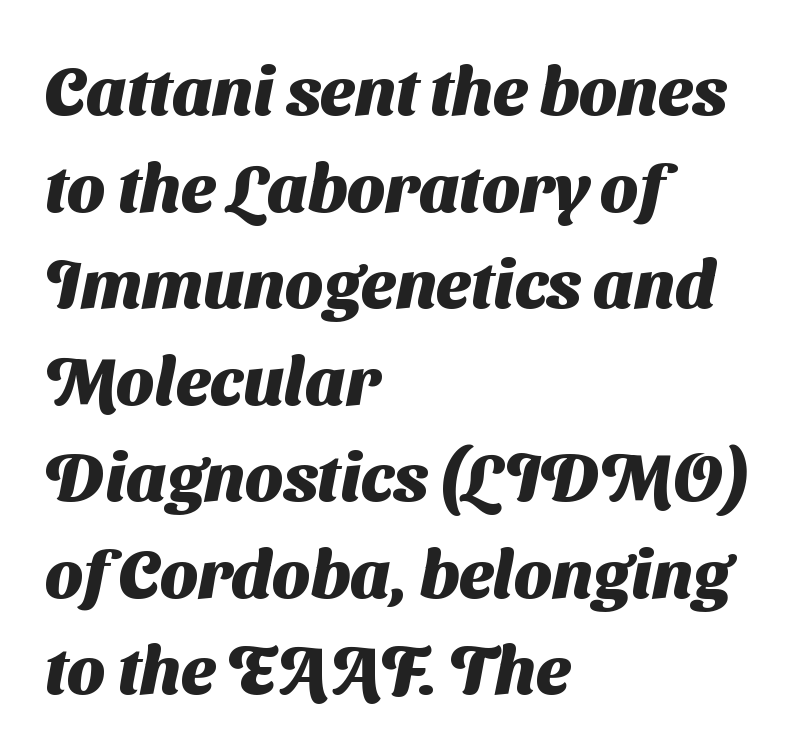
Q: Is the text bold? A: Yes.
Q: Is the typeface a serif or a sans-serif typeface? A: Sans-serif.
Q: Is the text underlined? A: No.
Q: How is the paragraph aligned? A: Left-aligned.
Q: Is the spacing between letters normal or unusually wide? A: Normal.
Q: Is the spacing between lines tight, normal or loose? A: Normal.
Q: Width (condensed, normal, or wide)? A: Normal.
Q: Stroke contrast? A: Medium.
Q: x-height? A: Medium.
Q: Monospaced? A: No.
